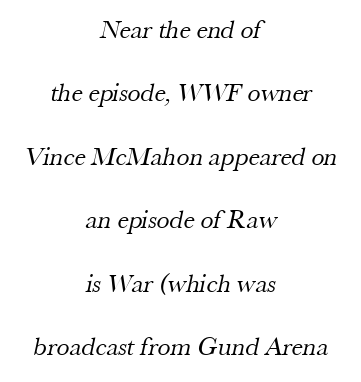
{"bold": "no", "underline": "no", "align": "center", "line_spacing": "loose", "line_spacing_ratio": 2.44, "letter_spacing": "normal", "letter_spacing_em": 0.0, "glyph_px": 26}
